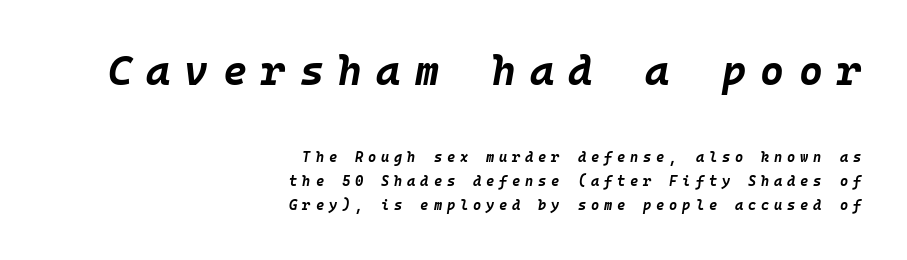
The image shows 41 px bold type, italic (leaning right), monospaced; set right-aligned, line spacing 1.71x, unusually wide letter spacing (+0.35 em), not underlined; the first (top) block is 2.93x larger; low stroke contrast and a large x-height.
